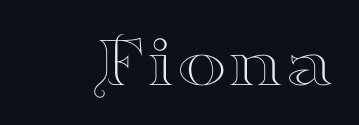
Q: Is the text italic (slanted)? A: No, it is upright.
Q: Is the typeface a serif or a sans-serif typeface? A: Serif.
Q: Is the text underlined? A: No.
Q: Is the spacing between letters normal or unusually wide? A: Normal.
Q: Width (condensed, normal, or wide)? A: Wide.
Q: Stroke contrast? A: High.
Q: x-height? A: Small.
Q: Monospaced? A: No.
